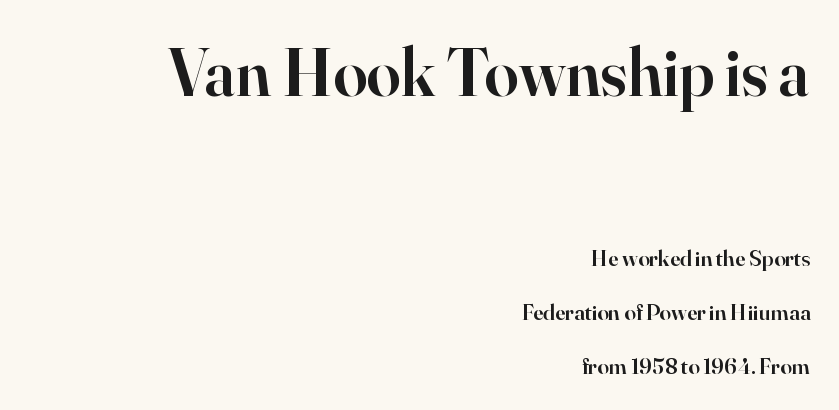
The image shows 68 px semibold serif type, upright; set right-aligned, loose line spacing (2.35x), normal letter spacing, not underlined; the first (top) block is 2.96x larger; high stroke contrast and a small x-height.
